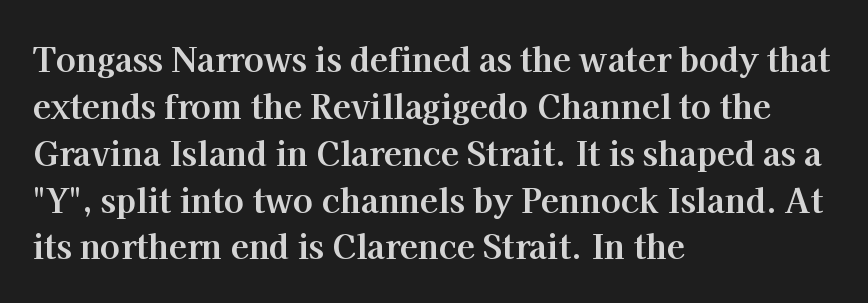
The image shows 33 px bold serif type, upright; set left-aligned, normal line spacing (1.42x), normal letter spacing, not underlined; high stroke contrast and a medium x-height.
